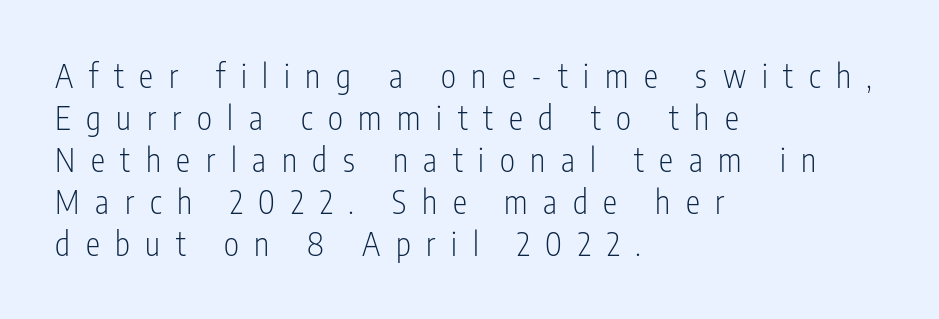
Bare-footed words on every line. Summary of weight: not heavy and not bold. The typeface chosen for these lines omits serifs. The rendering uses natural spacing where letterforms have individual widths.
